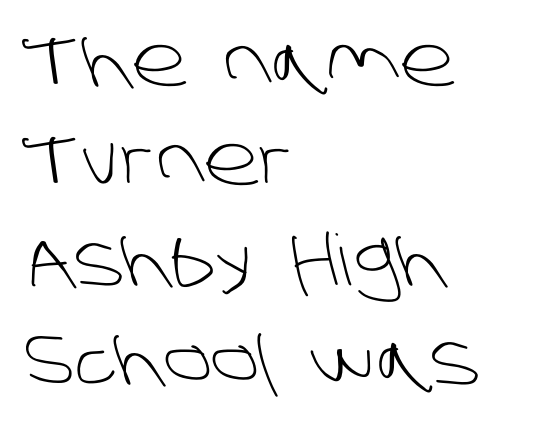
Q: Is the text bold? A: No.
Q: Is the typeface a serif or a sans-serif typeface? A: Sans-serif.
Q: Is the text underlined? A: No.
Q: How is the paragraph aligned? A: Left-aligned.
Q: Is the spacing between letters normal or unusually wide? A: Normal.
Q: Is the spacing between lines tight, normal or loose? A: Normal.
Q: Width (condensed, normal, or wide)? A: Normal.
Q: Stroke contrast? A: Low.
Q: x-height? A: Large.
Q: Monospaced? A: No.
